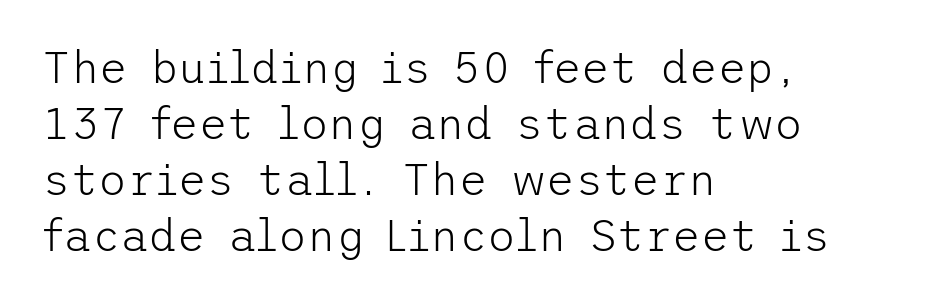
{"serif": "no", "italic": "no", "bold": "no", "weight": "light", "width": "normal", "stroke_contrast": "low", "x_height": "medium", "underline": "no", "align": "left", "line_spacing": "normal", "line_spacing_ratio": 1.27, "letter_spacing": "normal", "letter_spacing_em": 0.0, "glyph_px": 44}
